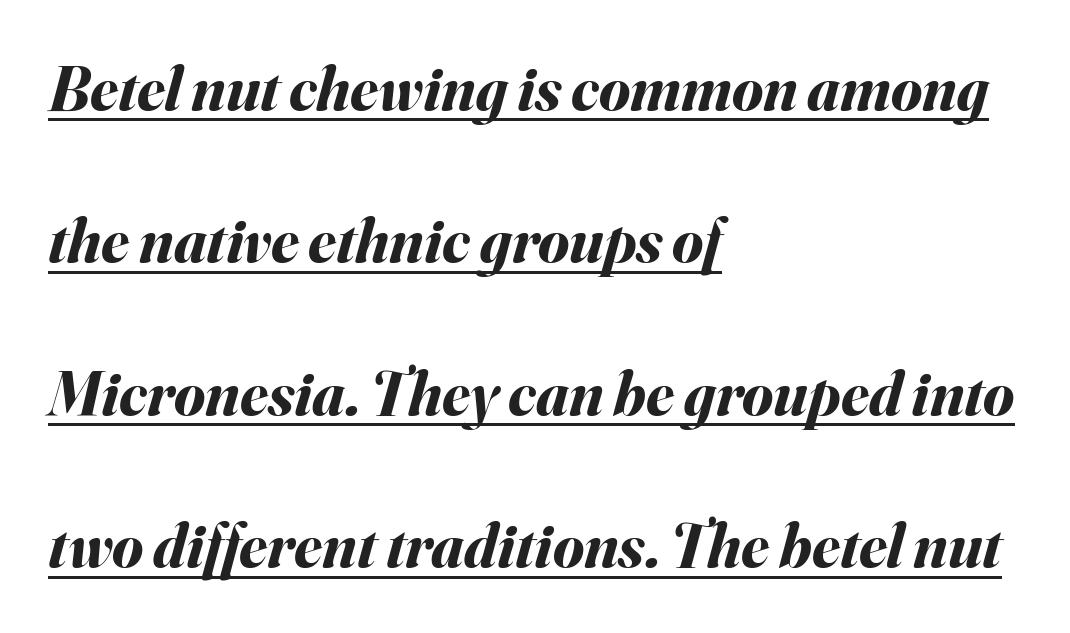
The image shows 63 px bold type, italic (leaning right); set left-aligned, loose line spacing (2.42x), normal letter spacing, underlined; medium stroke contrast and a small x-height.
